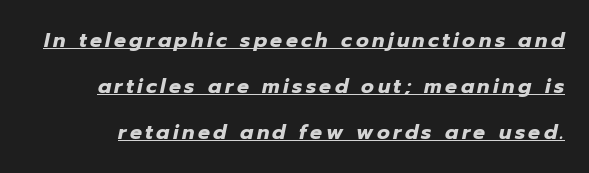
An italicized treatment has been applied to the whole sample. In terms of leading, this rendering errs on the spacious side. Set as a true bold cut, around the 700 mark. Emphasis is given by a line drawn under the lettering.
